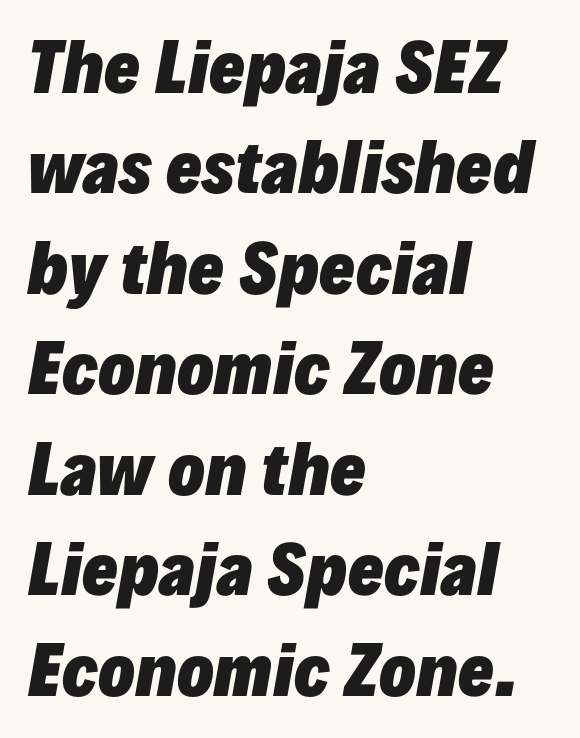
The image shows 67 px heavy type, italic (leaning right); set left-aligned, normal line spacing (1.5x), normal letter spacing, not underlined; low stroke contrast and a medium x-height.
